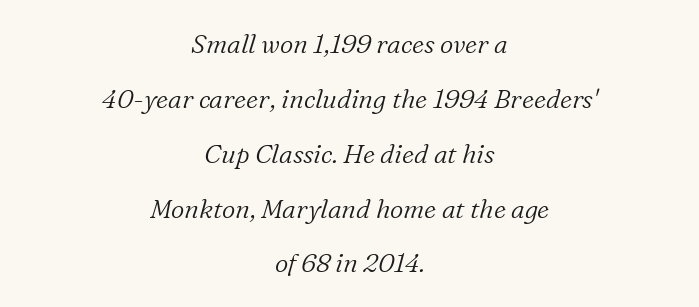
The image shows 26 px text type, italic (leaning right); set centered, loose line spacing (2.11x), normal letter spacing, not underlined.
